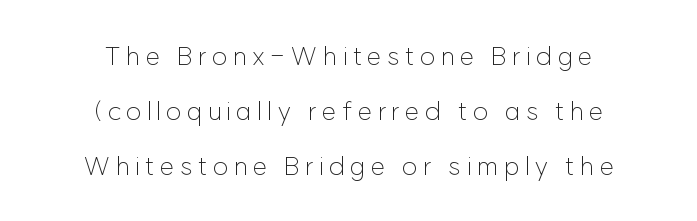
The image shows 26 px text type, upright; set centered, loose line spacing (2.11x), unusually wide letter spacing (+0.21 em), not underlined.
